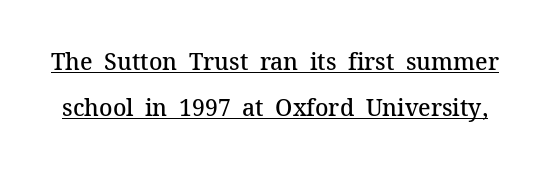
{"italic": "no", "bold": "semi", "underline": "yes", "line_spacing": "loose", "line_spacing_ratio": 2.0, "letter_spacing": "normal", "letter_spacing_em": 0.0, "glyph_px": 23}
